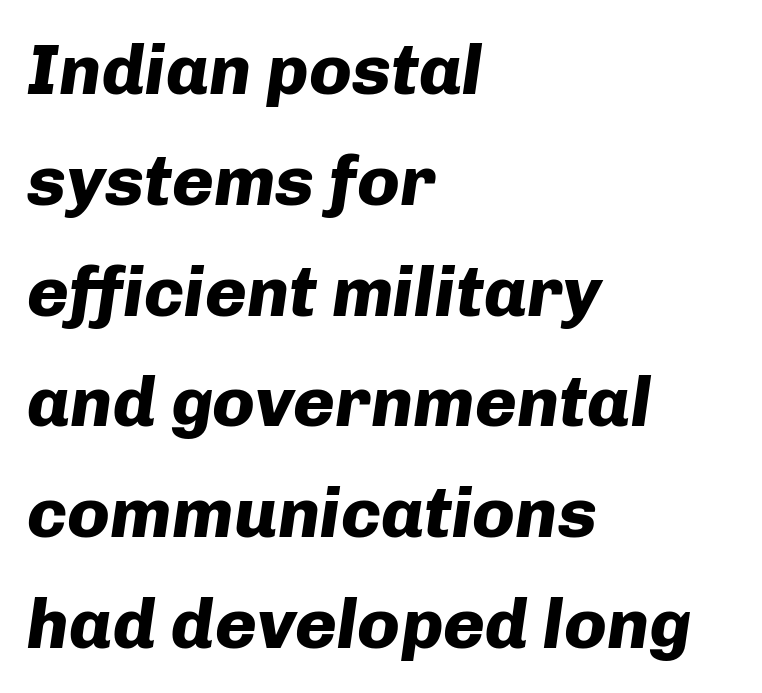
Does the leading feel generous? No, just average. The lines are quadded left. The baseline area is clear. The axis of the letterforms is tilted away from vertical. Think of a printed novel: that variable character pitch is what you see here. There is no visible air inserted between adjacent glyphs.
